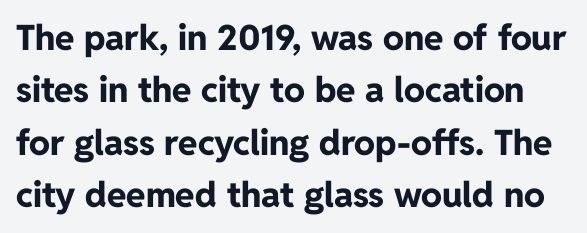
{"serif": "no", "italic": "no", "bold": "yes", "weight": "bold", "width": "normal", "stroke_contrast": "low", "x_height": "medium", "monospaced": "no", "underline": "no", "line_spacing": "normal", "line_spacing_ratio": 1.5, "letter_spacing": "normal", "letter_spacing_em": 0.0, "glyph_px": 35}
